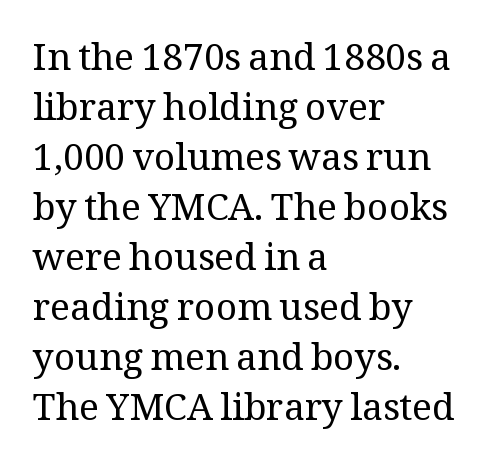
Notice how descenders clear the ascenders below comfortably — that's standard leading. Underline: absent. Tall strokes in this sample are plumb rather than angled. Letterform terminals end in serifs throughout the passage. You could not count columns in this text — the font is proportionally spaced. Each line starts at the same left margin while the right side varies.
